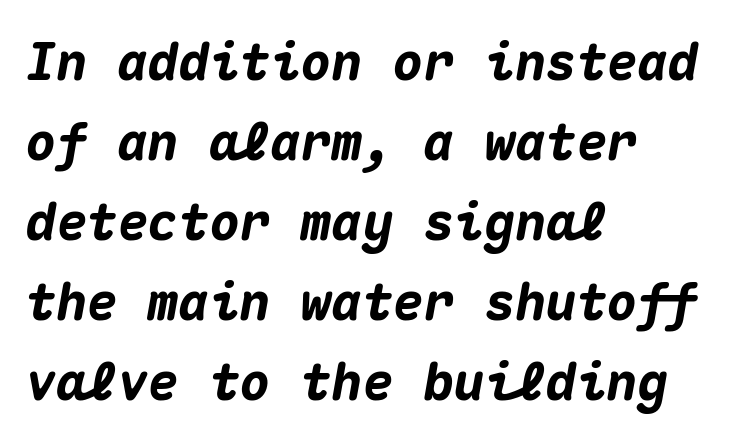
Is this a fixed-width face? Yes — each glyph sits in an identical cell. The space between consecutive lines is moderate. The rendering keeps characters at their native spacing. The sample has been set heavy, in full bold.
